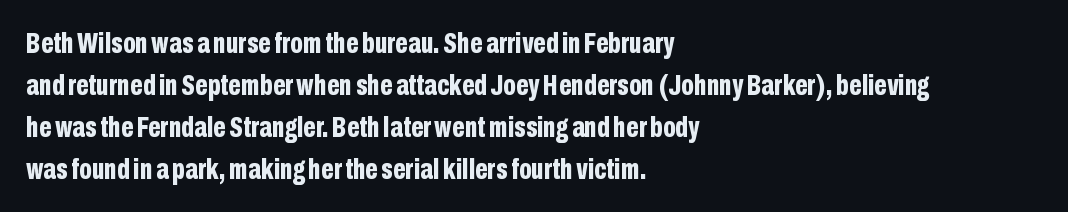
The image shows 30 px bold, condensed sans-serif type, upright; set left-aligned, normal line spacing (1.4x), normal letter spacing, not underlined; low stroke contrast and a medium x-height.
